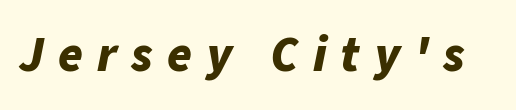
The letters advance in unequal steps, a hallmark of proportional type. Bold? Absolutely — the strokes are thick and heavy. Tall strokes in this sample are angled rather than plumb. Words appear elongated and porous because spacing is wide. Letters rest on an invisible, unmarked baseline.
